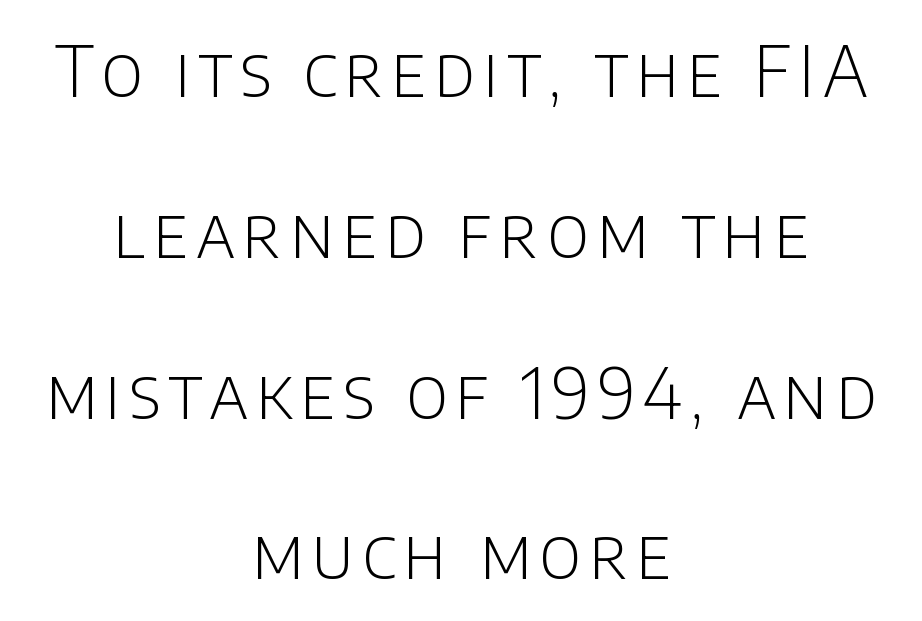
The image shows 69 px light sans-serif type, upright; set centered, loose line spacing (2.33x), not underlined; low stroke contrast and a large x-height.
